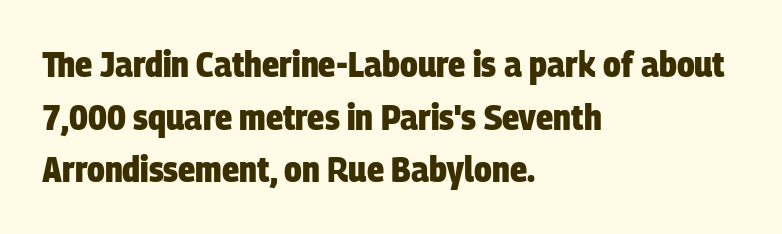
Q: Is the text bold? A: Yes.
Q: Is the typeface a serif or a sans-serif typeface? A: Sans-serif.
Q: Is the text underlined? A: No.
Q: How is the paragraph aligned? A: Left-aligned.
Q: Is the spacing between letters normal or unusually wide? A: Normal.
Q: Is the spacing between lines tight, normal or loose? A: Normal.
Q: Width (condensed, normal, or wide)? A: Condensed.
Q: Stroke contrast? A: Low.
Q: x-height? A: Large.
Q: Monospaced? A: No.
